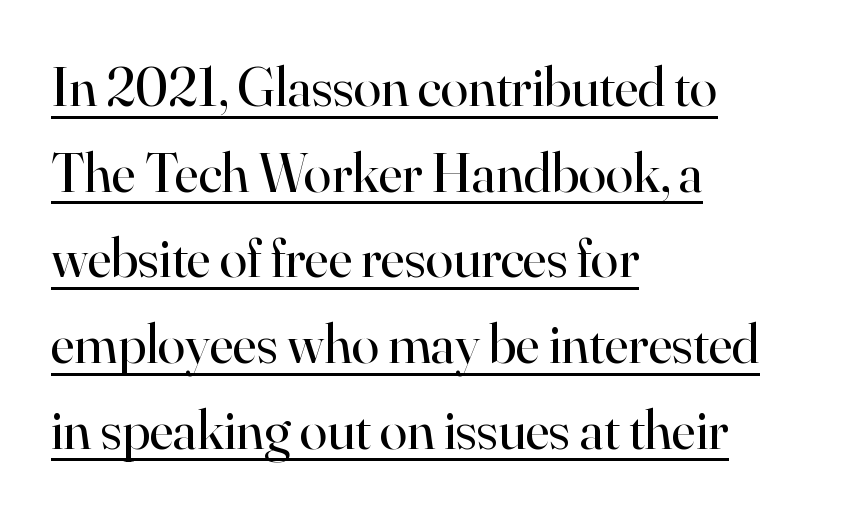
The image shows 56 px regular-weight serif type, upright; set left-aligned, normal line spacing (1.53x), normal letter spacing, underlined; high stroke contrast and a small x-height.
